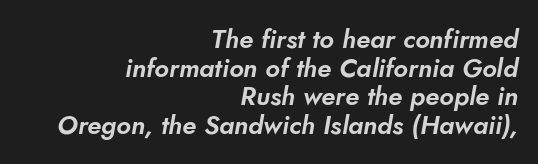
The image shows 26 px text type; set right-aligned, tight line spacing (1.1x), normal letter spacing, not underlined.
